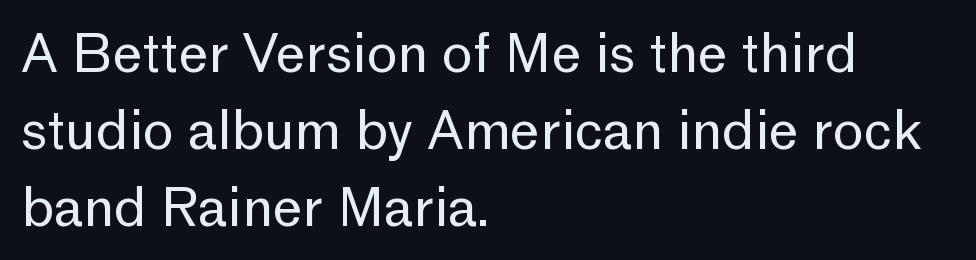
Q: Is the text bold? A: No.
Q: Is the text italic (slanted)? A: No, it is upright.
Q: Is the typeface a serif or a sans-serif typeface? A: Sans-serif.
Q: Is the text underlined? A: No.
Q: How is the paragraph aligned? A: Left-aligned.
Q: Is the spacing between letters normal or unusually wide? A: Normal.
Q: Is the spacing between lines tight, normal or loose? A: Normal.
Q: Width (condensed, normal, or wide)? A: Normal.
Q: Stroke contrast? A: Low.
Q: x-height? A: Medium.
Q: Monospaced? A: No.
